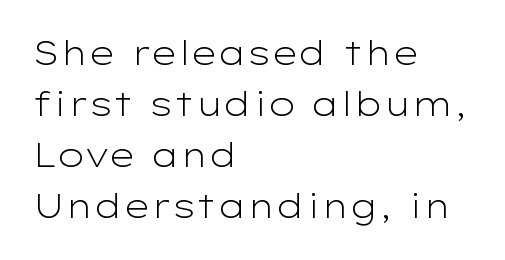
Q: Is the text bold? A: No.
Q: Is the text italic (slanted)? A: No, it is upright.
Q: Is the typeface a serif or a sans-serif typeface? A: Sans-serif.
Q: Is the text underlined? A: No.
Q: How is the paragraph aligned? A: Left-aligned.
Q: Is the spacing between letters normal or unusually wide? A: Normal.
Q: Is the spacing between lines tight, normal or loose? A: Normal.
Q: Width (condensed, normal, or wide)? A: Wide.
Q: Stroke contrast? A: Low.
Q: x-height? A: Medium.
Q: Monospaced? A: No.
